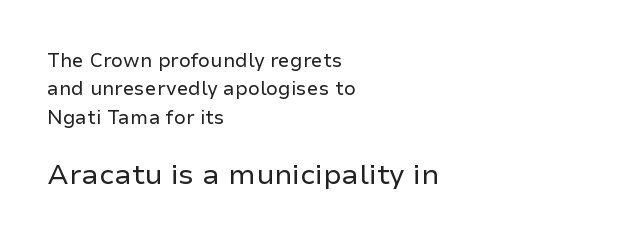
Q: Is the text bold? A: No.
Q: Is the text italic (slanted)? A: No, it is upright.
Q: Is the typeface a serif or a sans-serif typeface? A: Sans-serif.
Q: Is the text underlined? A: No.
Q: How is the paragraph aligned? A: Left-aligned.
Q: Is the spacing between letters normal or unusually wide? A: Normal.
Q: Is the spacing between lines tight, normal or loose? A: Normal.
Q: Which block of text is set in a larger size, the first (top) or the second (bottom)? A: The second (bottom) one.
Q: Width (condensed, normal, or wide)? A: Normal.
Q: Stroke contrast? A: Low.
Q: x-height? A: Medium.
Q: Monospaced? A: No.
